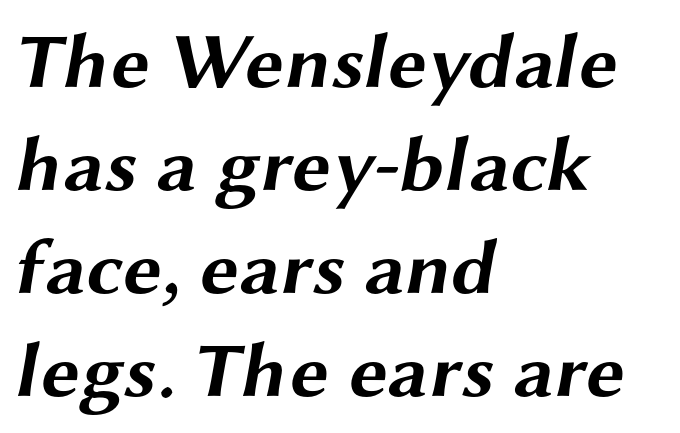
{"serif": "no", "bold": "yes", "weight": "bold", "width": "wide", "stroke_contrast": "medium", "x_height": "medium", "monospaced": "no", "underline": "no", "align": "left", "line_spacing": "normal", "line_spacing_ratio": 1.32, "letter_spacing": "normal", "letter_spacing_em": 0.0, "glyph_px": 78}
